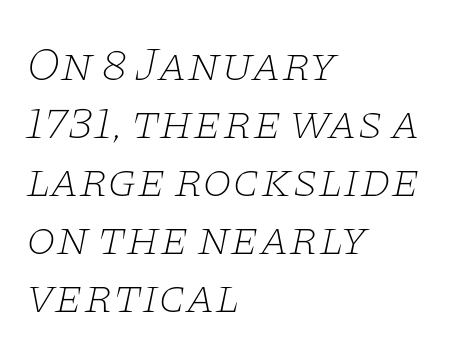
Q: Is the text bold? A: No.
Q: Is the text italic (slanted)? A: Yes, it leans right by about 11 degrees.
Q: Is the typeface a serif or a sans-serif typeface? A: Serif.
Q: Is the text underlined? A: No.
Q: How is the paragraph aligned? A: Left-aligned.
Q: Is the spacing between letters normal or unusually wide? A: Normal.
Q: Width (condensed, normal, or wide)? A: Wide.
Q: Stroke contrast? A: Low.
Q: x-height? A: Large.
Q: Monospaced? A: No.
